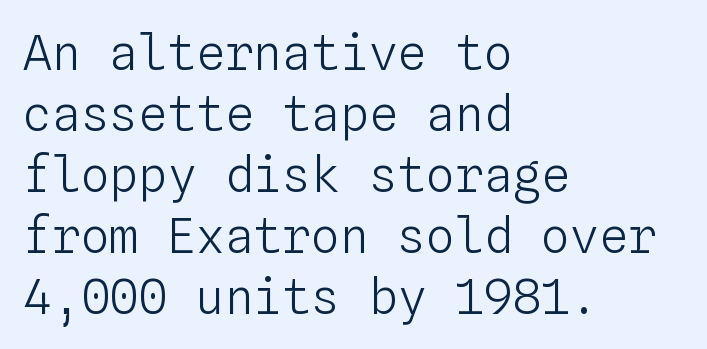
Q: Is the text bold? A: No.
Q: Is the text italic (slanted)? A: No, it is upright.
Q: Is the text underlined? A: No.
Q: How is the paragraph aligned? A: Left-aligned.
Q: Is the spacing between letters normal or unusually wide? A: Normal.
Q: Is the spacing between lines tight, normal or loose? A: Normal.
Q: Width (condensed, normal, or wide)? A: Normal.
Q: Stroke contrast? A: Low.
Q: x-height? A: Medium.
Q: Monospaced? A: Yes.
